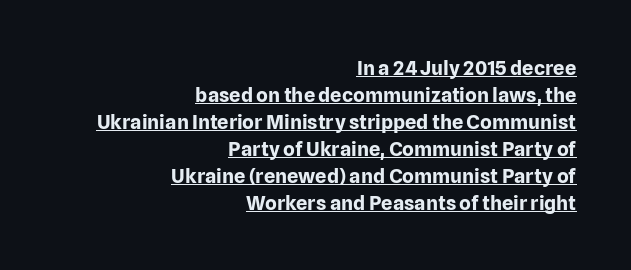
{"italic": "no", "bold": "yes", "underline": "yes", "align": "right", "line_spacing": "normal", "line_spacing_ratio": 1.35, "letter_spacing": "normal", "letter_spacing_em": 0.0, "glyph_px": 20}
